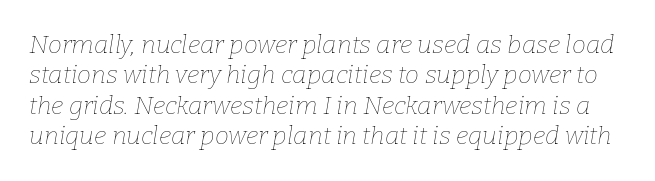
Q: Is the text bold? A: No.
Q: Is the text italic (slanted)? A: Yes, it leans right by about 9 degrees.
Q: Is the text underlined? A: No.
Q: Is the spacing between letters normal or unusually wide? A: Normal.
